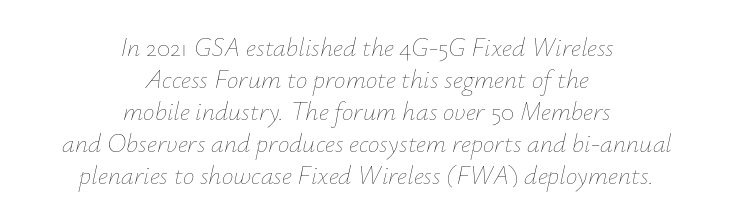
{"italic": "yes", "lean": "right", "slant_degrees": 12, "bold": "no", "underline": "no", "align": "center", "line_spacing_ratio": 1.23, "letter_spacing": "normal", "letter_spacing_em": 0.0, "glyph_px": 26}
